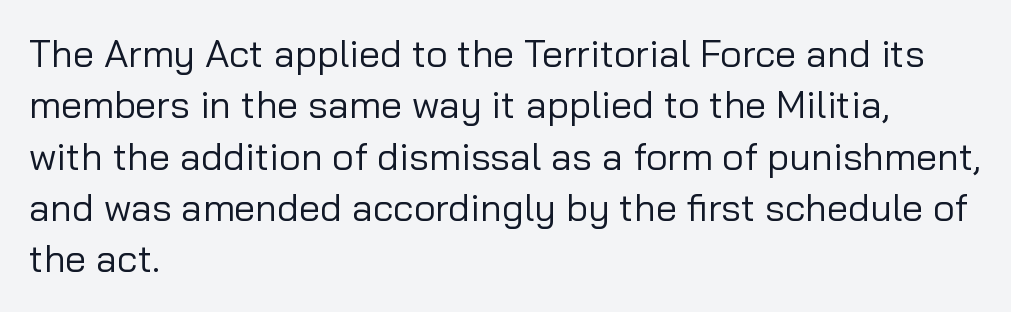
Q: Is the text bold? A: No.
Q: Is the text italic (slanted)? A: No, it is upright.
Q: Is the typeface a serif or a sans-serif typeface? A: Sans-serif.
Q: Is the text underlined? A: No.
Q: How is the paragraph aligned? A: Left-aligned.
Q: Is the spacing between letters normal or unusually wide? A: Normal.
Q: Is the spacing between lines tight, normal or loose? A: Normal.
Q: Width (condensed, normal, or wide)? A: Normal.
Q: Stroke contrast? A: Low.
Q: x-height? A: Medium.
Q: Monospaced? A: No.
